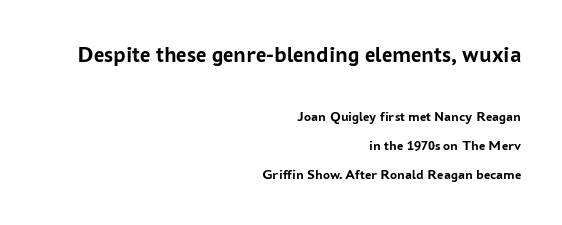
The image shows 23 px bold type, upright; set right-aligned, loose line spacing (2.1x), normal letter spacing, not underlined; the first (top) block is 1.64x larger.
